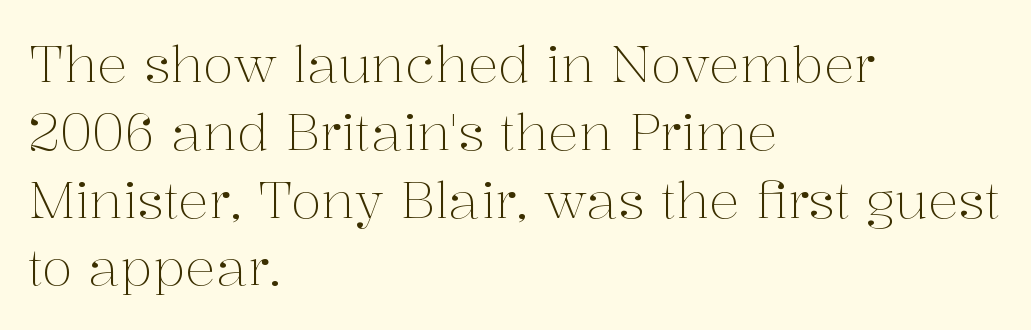
{"serif": "yes", "italic": "no", "bold": "no", "weight": "light", "width": "normal", "stroke_contrast": "medium", "x_height": "medium", "monospaced": "no", "underline": "no", "align": "left", "line_spacing": "normal", "line_spacing_ratio": 1.33, "letter_spacing": "normal", "letter_spacing_em": 0.0, "glyph_px": 51}
